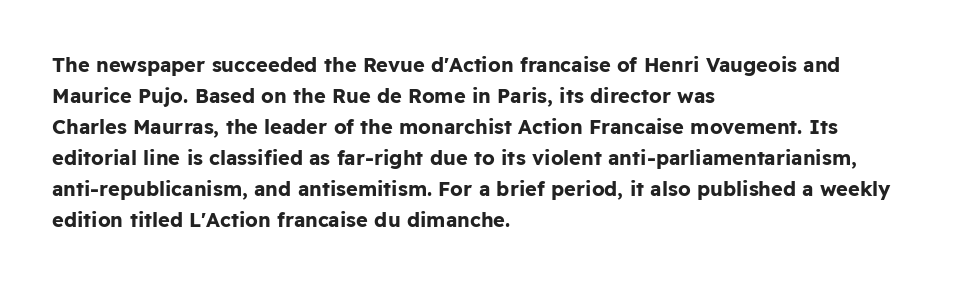
The image shows 20 px bold type, upright; set left-aligned, normal line spacing (1.55x), normal letter spacing, not underlined.
